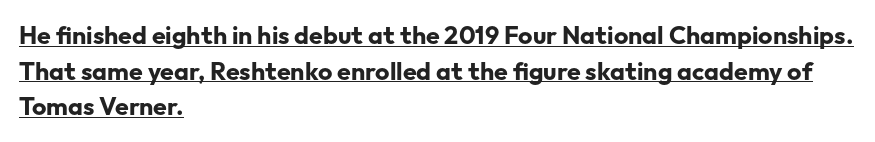
{"italic": "no", "bold": "yes", "underline": "yes", "align": "left", "line_spacing": "normal", "line_spacing_ratio": 1.43, "letter_spacing": "normal", "letter_spacing_em": 0.0, "glyph_px": 25}
